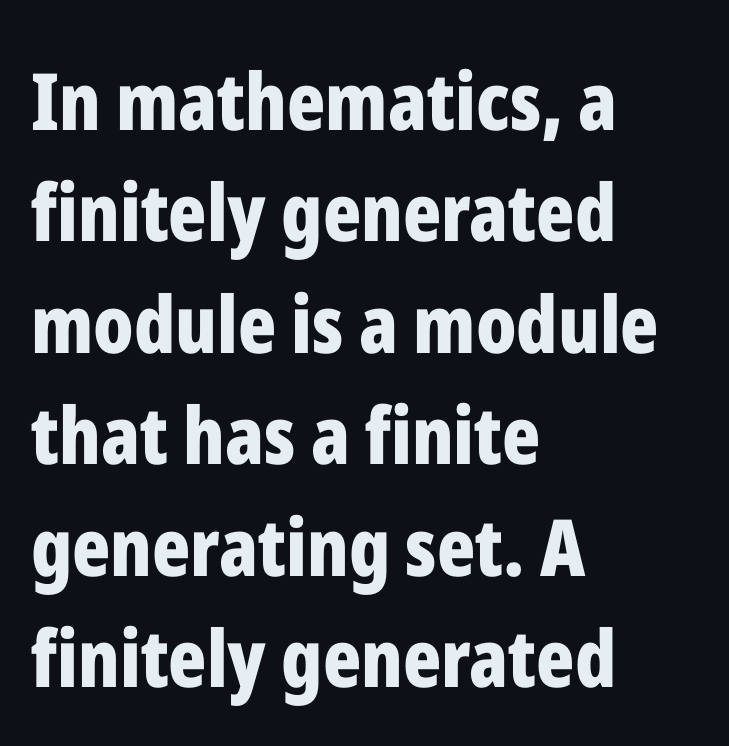
{"serif": "no", "italic": "no", "bold": "yes", "weight": "bold", "width": "condensed", "stroke_contrast": "low", "x_height": "medium", "monospaced": "no", "underline": "no", "align": "left", "line_spacing": "normal", "line_spacing_ratio": 1.41, "letter_spacing": "normal", "letter_spacing_em": 0.0, "glyph_px": 79}
